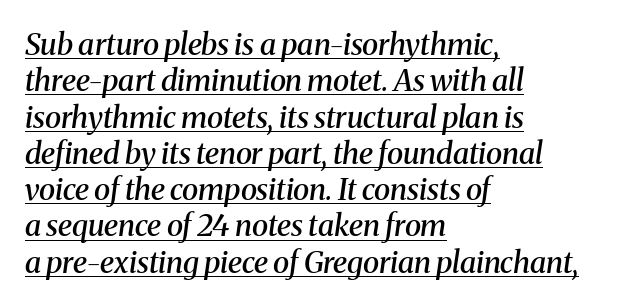
The image shows 30 px semibold serif type, italic (leaning right); set left-aligned, line spacing 1.21x, normal letter spacing, underlined; medium stroke contrast and a medium x-height.
